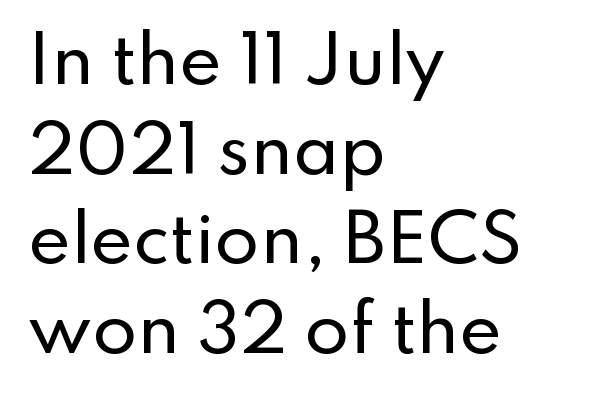
Evenly set lines give the paragraph a standard silhouette. The area under the type is left untouched. The glyphs in this specimen are sans serif. Spacing verdict: proportional, widths tailored to each character. These lines stack with their left ends in a neat column. The rendering keeps characters at their native spacing.
